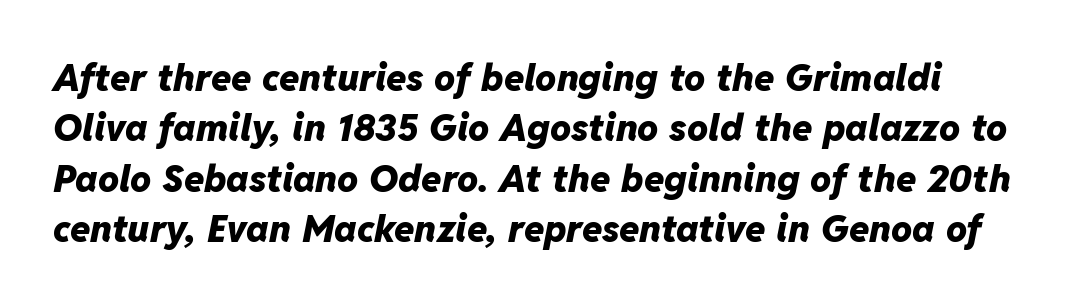
This sample keeps an unexceptional amount of space between lines. In terms of weight, the rendering is a true, heavy bold. Varying glyph widths throughout — classic text-font behaviour. The font's italic variant was chosen for this text.
